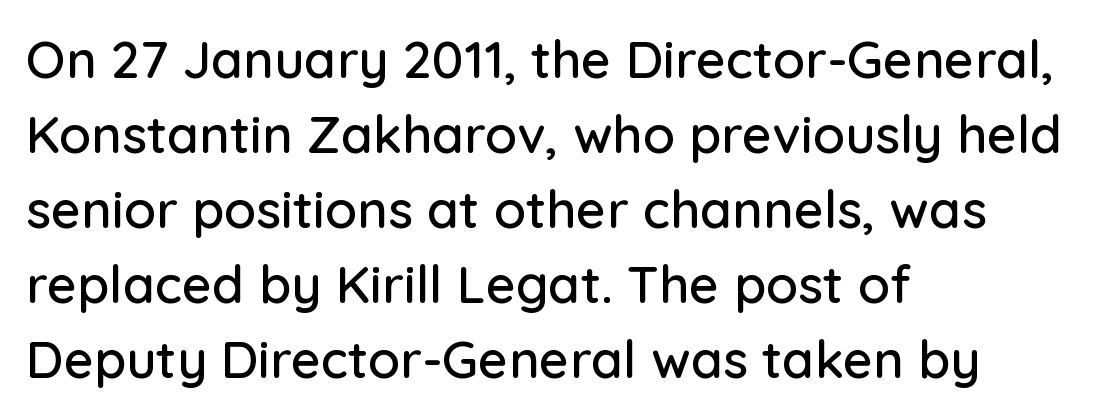
What kind of face is this? One without serifs — a sans. The words here are not underlined. Vertical strokes here are truly vertical. The passage is arranged the way most books set body copy — flush left. Honestly, the row spacing looks completely unremarkable. A typesetter would call this proportional, since set widths differ per character.
